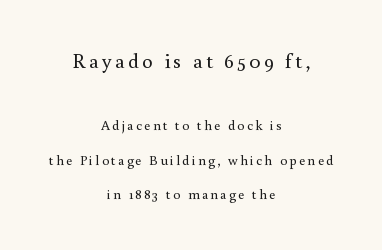
The rendering uses a large line-height, opening up the rows. The space directly below the letters is spotless. Caption: upper text group enlarged, lower text group reduced. A typesetter would mark this as roman, not italic. Is the stroke heavy? The answer is a plain regular-or-lighter. The paragraph shown floats in the horizontal middle.
